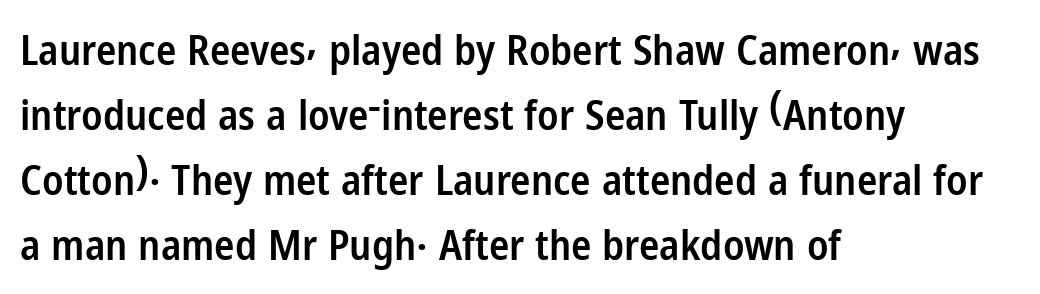
The image shows 42 px semibold, condensed sans-serif type, upright; set left-aligned, normal line spacing (1.55x), normal letter spacing, not underlined; low stroke contrast and a medium x-height.
